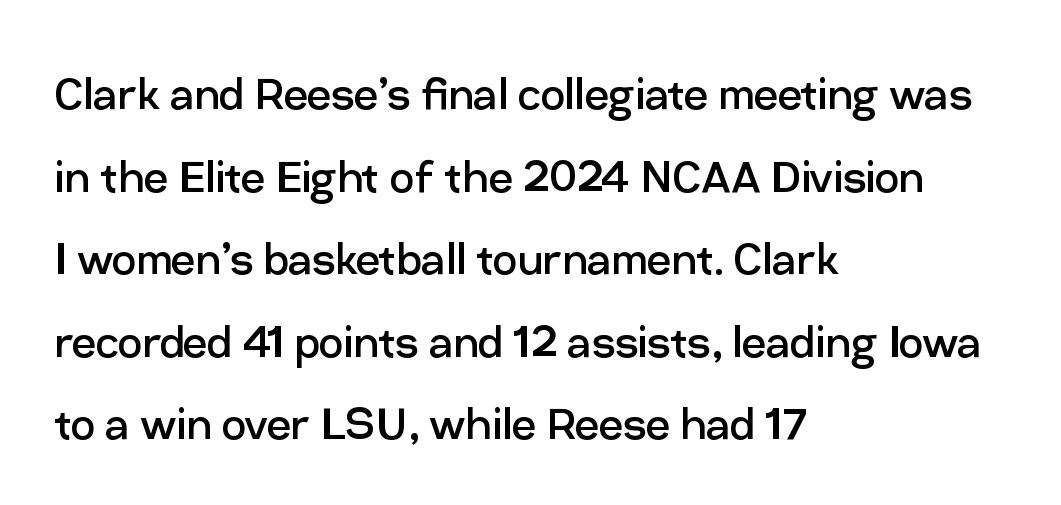
The image shows 54 px regular-weight sans-serif type, upright; set left-aligned, normal line spacing (1.53x), normal letter spacing, not underlined; low stroke contrast and a medium x-height.
